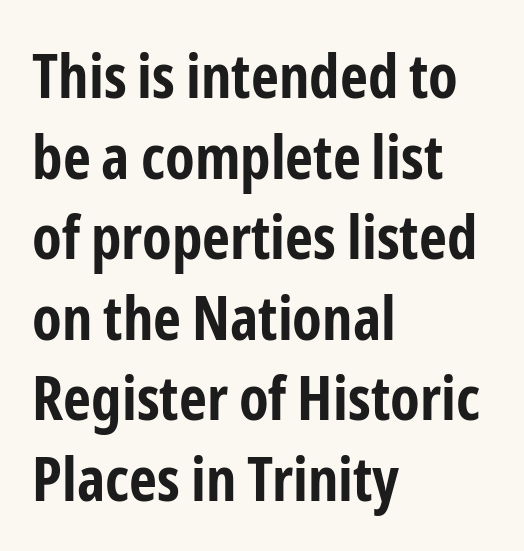
Q: Is the text bold? A: Yes.
Q: Is the text italic (slanted)? A: No, it is upright.
Q: Is the typeface a serif or a sans-serif typeface? A: Sans-serif.
Q: Is the text underlined? A: No.
Q: How is the paragraph aligned? A: Left-aligned.
Q: Is the spacing between letters normal or unusually wide? A: Normal.
Q: Is the spacing between lines tight, normal or loose? A: Normal.
Q: Width (condensed, normal, or wide)? A: Condensed.
Q: Stroke contrast? A: Low.
Q: x-height? A: Medium.
Q: Monospaced? A: No.
